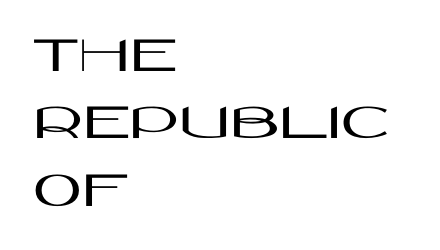
{"serif": "no", "italic": "no", "width": "wide", "stroke_contrast": "high", "x_height": "large", "monospaced": "no", "underline": "no", "align": "left", "line_spacing": "normal", "line_spacing_ratio": 1.27, "letter_spacing": "normal", "letter_spacing_em": 0.0, "glyph_px": 53}
